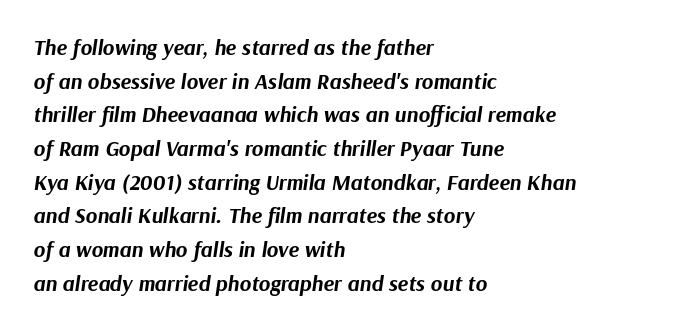
The image shows 22 px bold type, italic (leaning right); set left-aligned, normal line spacing (1.53x), normal letter spacing, not underlined.
